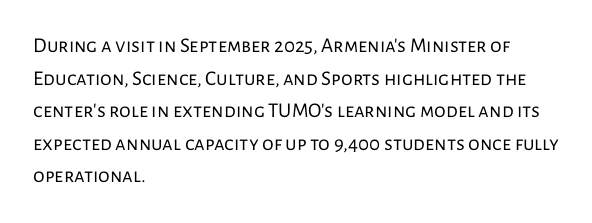
{"italic": "no", "bold": "no", "underline": "no", "align": "left", "line_spacing": "normal", "line_spacing_ratio": 1.55, "letter_spacing": "normal", "letter_spacing_em": 0.0, "glyph_px": 21}
